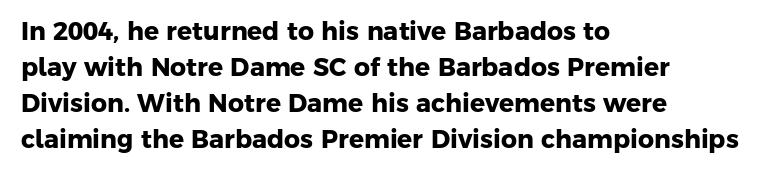
Look at the tracking — it's just the regular setting, nothing added. Honestly, the row spacing looks completely unremarkable. Plain, unruled lines of type. The compositor pushed each line to the left boundary. I'd describe the lettering as bold — thick and assertive.
